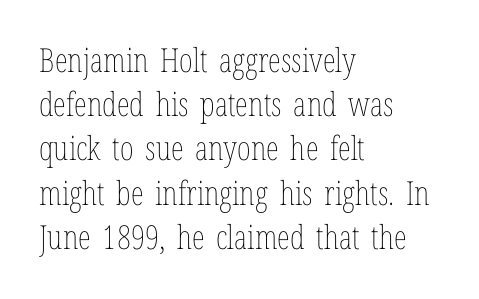
The image shows 33 px thin, condensed type, upright; set left-aligned, normal line spacing (1.34x), normal letter spacing, not underlined; low stroke contrast and a medium x-height.
